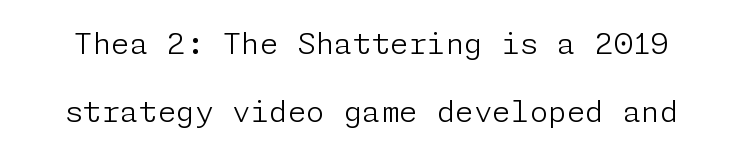
Q: Is the text bold? A: No.
Q: Is the text italic (slanted)? A: No, it is upright.
Q: Is the typeface a serif or a sans-serif typeface? A: Sans-serif.
Q: Is the text underlined? A: No.
Q: Is the spacing between letters normal or unusually wide? A: Normal.
Q: Is the spacing between lines tight, normal or loose? A: Loose.
Q: Width (condensed, normal, or wide)? A: Normal.
Q: Stroke contrast? A: Low.
Q: x-height? A: Medium.
